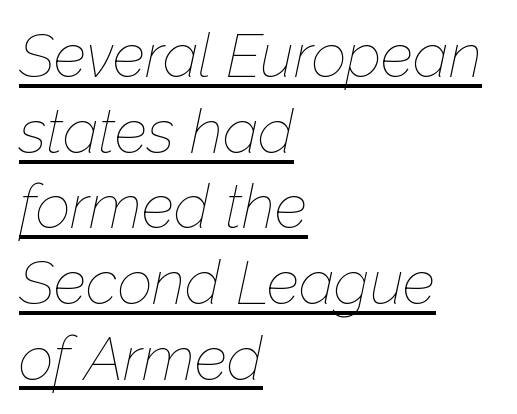
{"italic": "yes", "lean": "right", "slant_degrees": 12, "bold": "no", "weight": "thin", "width": "normal", "stroke_contrast": "low", "x_height": "medium", "monospaced": "no", "underline": "yes", "align": "left", "line_spacing_ratio": 1.24, "letter_spacing": "normal", "letter_spacing_em": 0.0, "glyph_px": 61}
